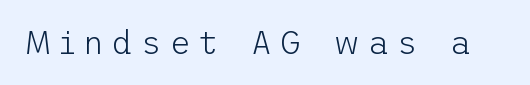
Q: Is the text bold? A: No.
Q: Is the text italic (slanted)? A: No, it is upright.
Q: Is the typeface a serif or a sans-serif typeface? A: Sans-serif.
Q: Is the text underlined? A: No.
Q: Is the spacing between letters normal or unusually wide? A: Unusually wide.
Q: Width (condensed, normal, or wide)? A: Normal.
Q: Stroke contrast? A: Low.
Q: x-height? A: Medium.
